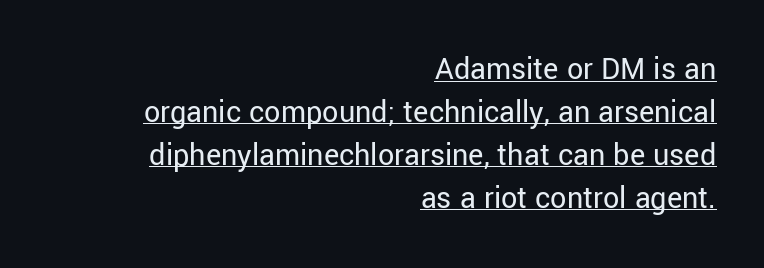
{"serif": "no", "italic": "no", "bold": "no", "weight": "regular", "width": "normal", "stroke_contrast": "low", "x_height": "medium", "monospaced": "no", "underline": "yes", "align": "right", "line_spacing": "normal", "line_spacing_ratio": 1.34, "letter_spacing": "normal", "letter_spacing_em": 0.0, "glyph_px": 32}
